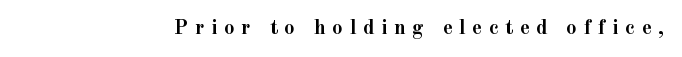
{"italic": "no", "bold": "yes", "underline": "no", "letter_spacing": "wide", "letter_spacing_em": 0.31, "glyph_px": 21}
